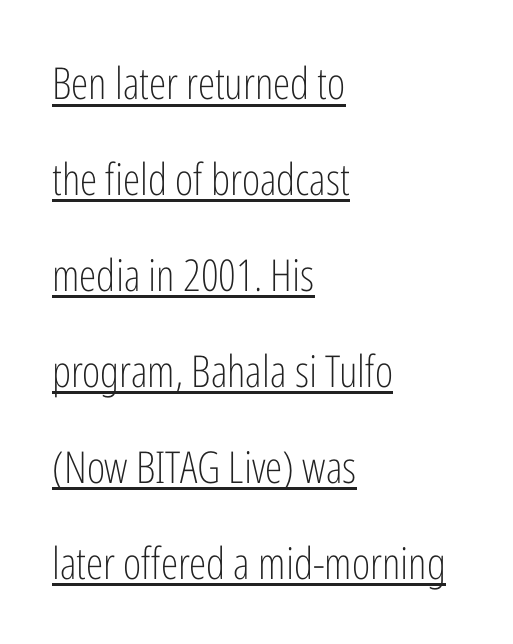
Q: Is the text bold? A: No.
Q: Is the text italic (slanted)? A: No, it is upright.
Q: Is the typeface a serif or a sans-serif typeface? A: Sans-serif.
Q: Is the text underlined? A: Yes.
Q: How is the paragraph aligned? A: Left-aligned.
Q: Is the spacing between letters normal or unusually wide? A: Normal.
Q: Is the spacing between lines tight, normal or loose? A: Loose.
Q: Width (condensed, normal, or wide)? A: Condensed.
Q: Stroke contrast? A: Low.
Q: x-height? A: Medium.
Q: Monospaced? A: No.
